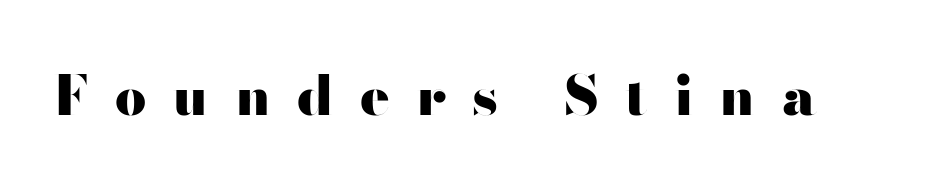
The gaps between neighbouring characters are conspicuously large. Every stem runs plumb, perpendicular to the baseline. Honestly, there is no underline to notice here at all. You could not count columns in this text — the font is proportionally spaced. The glyphs have the mass of a bold cut.
